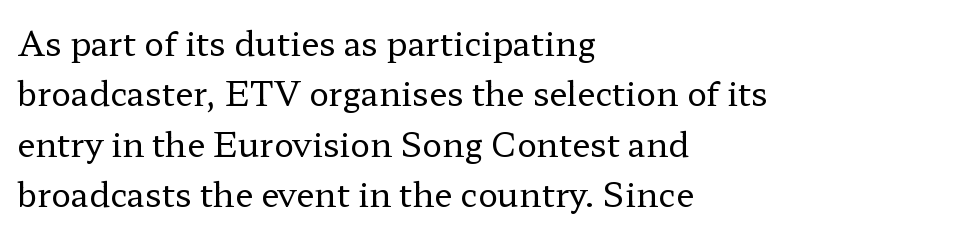
The face used here is proportionally spaced, like ordinary book or web type. Alignment: flush left. Each word holds together tightly as a unit, with standard inter-letter gaps. Any mark beneath the type? The region is blank.
